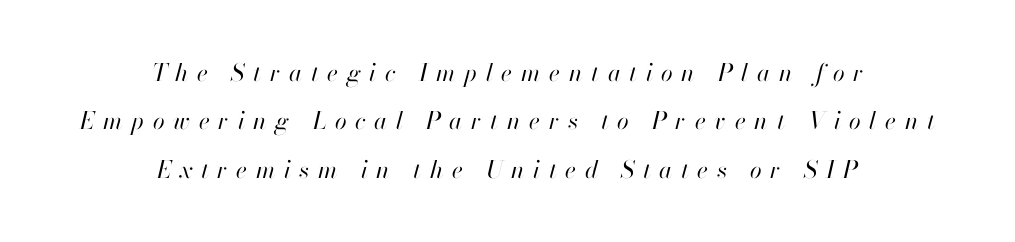
{"italic": "yes", "lean": "right", "slant_degrees": 13, "bold": "no", "underline": "no", "align": "center", "line_spacing": "loose", "line_spacing_ratio": 2.02, "letter_spacing": "wide", "letter_spacing_em": 0.36, "glyph_px": 24}
